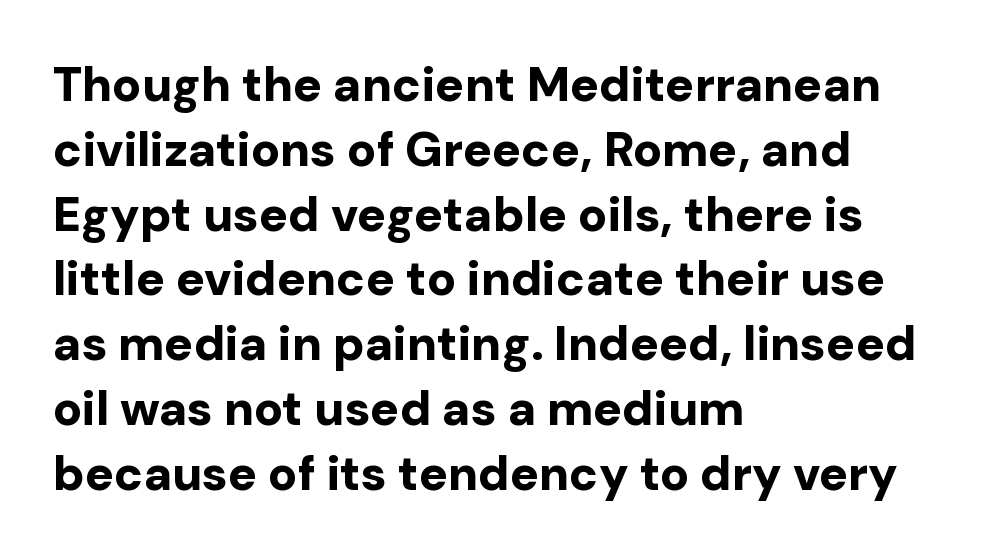
The image shows 48 px bold sans-serif type, upright; set left-aligned, normal line spacing (1.35x), normal letter spacing, not underlined; low stroke contrast and a medium x-height.
